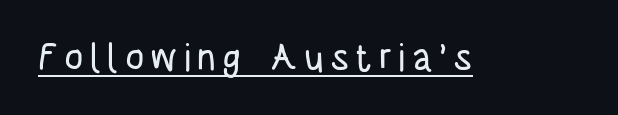
The image shows 38 px condensed sans-serif type, upright; set underlined; low stroke contrast and a large x-height.
